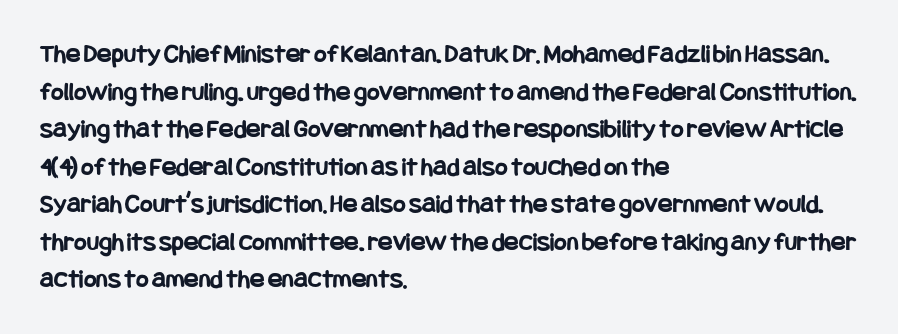
Its strokes are broad and dark, the hallmark of bold type. The letterforms sit shoulder to shoulder at normal distance. Horizontal alignment here is leftward, the default for most running prose. Each new line begins a customary step beneath the previous one. Has an underline been added? It has not. Characters remain perfectly vertical along every line.
